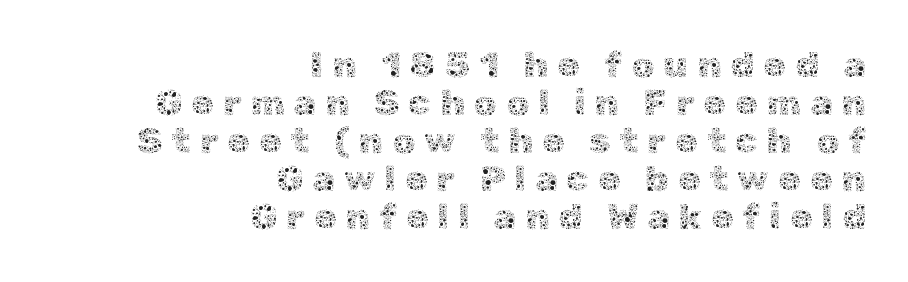
Q: Is the text bold? A: No.
Q: Is the text italic (slanted)? A: No, it is upright.
Q: Is the text underlined? A: No.
Q: How is the paragraph aligned? A: Right-aligned.
Q: Is the spacing between letters normal or unusually wide? A: Unusually wide.
Q: Is the spacing between lines tight, normal or loose? A: Tight.
Q: Width (condensed, normal, or wide)? A: Normal.
Q: x-height? A: Medium.
Q: Monospaced? A: No.
